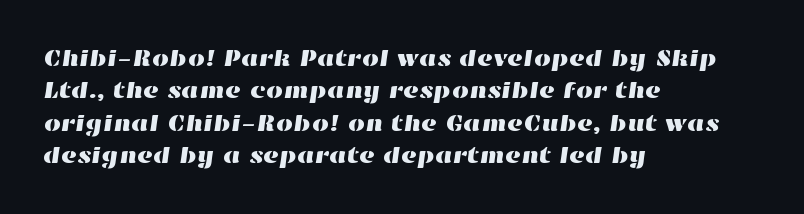
Notice how the passage keeps a crisp vertical edge on the left only. Descenders are the only things crossing below the line. Glyph-to-glyph distance matches everyday printed text. A normal amount of white space separates one row of letters from the next.
